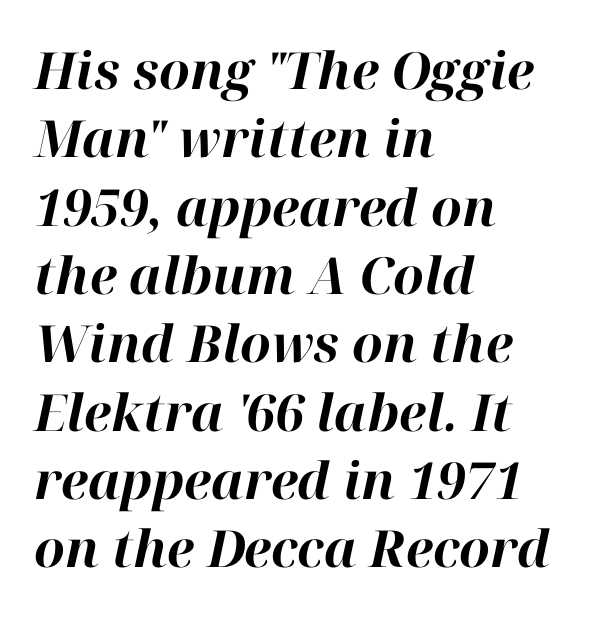
This block has exactly the height ordinary leading produces. The horizontal fit of the characters is conventional and even. Heavy-handed strokes throughout: this text is bold. These lines are set flush left with a ragged right edge.
